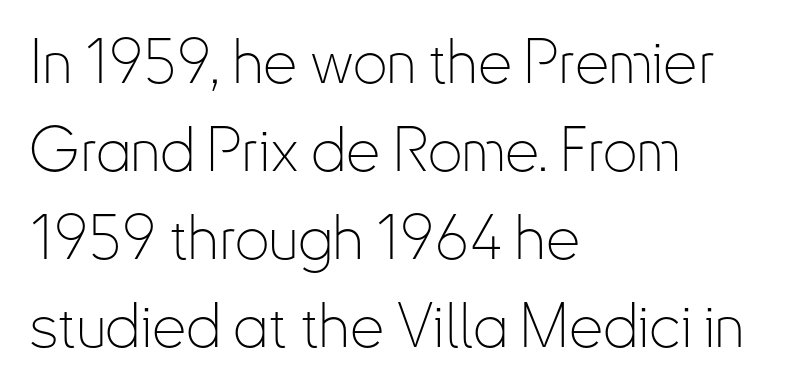
Q: Is the text bold? A: No.
Q: Is the text italic (slanted)? A: No, it is upright.
Q: Is the typeface a serif or a sans-serif typeface? A: Sans-serif.
Q: Is the text underlined? A: No.
Q: How is the paragraph aligned? A: Left-aligned.
Q: Is the spacing between letters normal or unusually wide? A: Normal.
Q: Is the spacing between lines tight, normal or loose? A: Normal.
Q: Width (condensed, normal, or wide)? A: Condensed.
Q: Stroke contrast? A: Low.
Q: x-height? A: Small.
Q: Monospaced? A: No.
